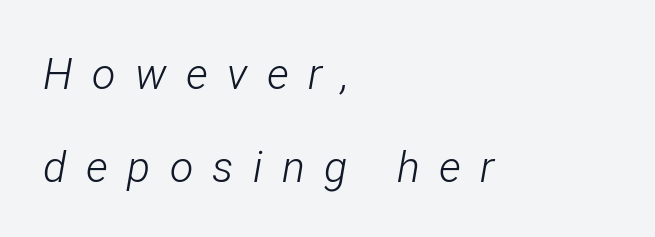
Q: Is the text bold? A: No.
Q: Is the text italic (slanted)? A: Yes, it leans right by about 12 degrees.
Q: Is the text underlined? A: No.
Q: How is the paragraph aligned? A: Left-aligned.
Q: Is the spacing between letters normal or unusually wide? A: Unusually wide.
Q: Is the spacing between lines tight, normal or loose? A: Loose.
Q: Width (condensed, normal, or wide)? A: Condensed.
Q: Stroke contrast? A: Low.
Q: x-height? A: Medium.
Q: Monospaced? A: No.
